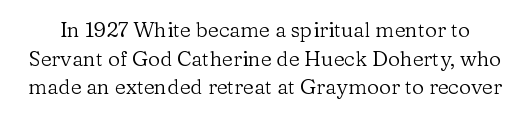
The letterforms sit at book weight or below. Is there much room between lines? A standard amount, neither cramped nor airy. This rendering leaves character spacing at its baseline value. The letters stand upright; this is a roman face. Lines of text with bare space underneath.
